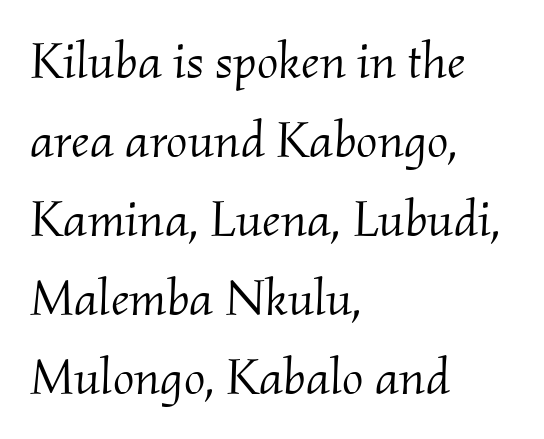
Does the leading feel generous? No, just average. This sample uses plain, unmodified letter spacing. Classification — serif. Unbolded letterforms with no extra heft. Do the characters align in a grid? No, the font is proportional.
